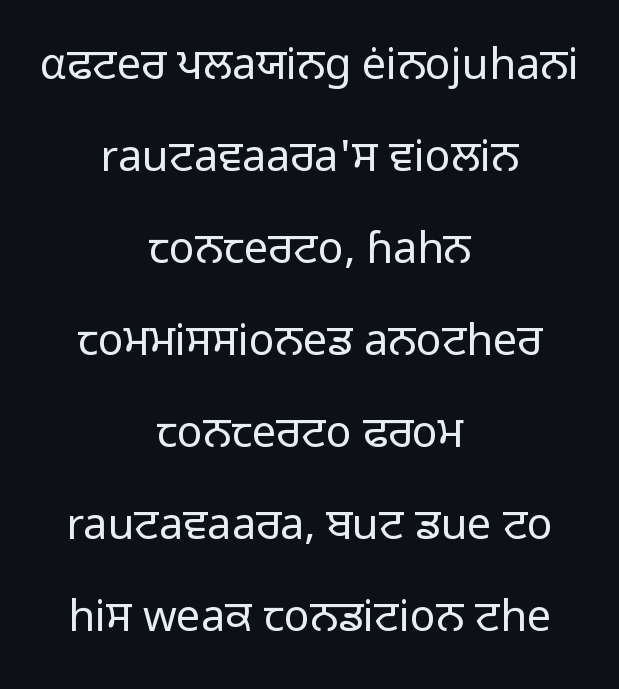
{"serif": "no", "italic": "no", "bold": "no", "weight": "regular", "width": "normal", "stroke_contrast": "low", "x_height": "medium", "monospaced": "no", "underline": "no", "align": "center", "line_spacing": "loose", "line_spacing_ratio": 2.14, "letter_spacing": "normal", "letter_spacing_em": 0.0, "glyph_px": 43}
